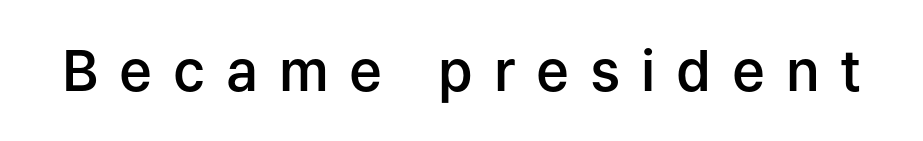
The image shows 56 px semibold sans-serif type, upright; set unusually wide letter spacing (+0.37 em), not underlined; low stroke contrast and a medium x-height.
